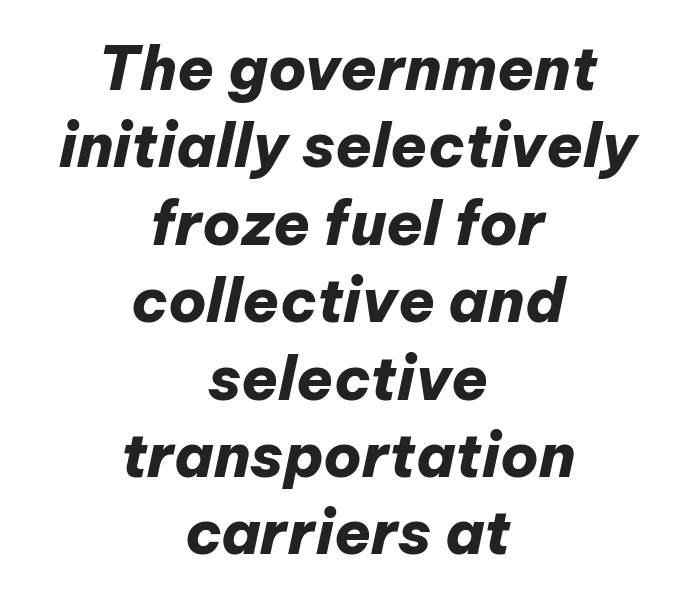
The image shows 60 px heavy type, italic (leaning right); set centered, normal line spacing (1.29x), normal letter spacing, not underlined; low stroke contrast and a medium x-height.
